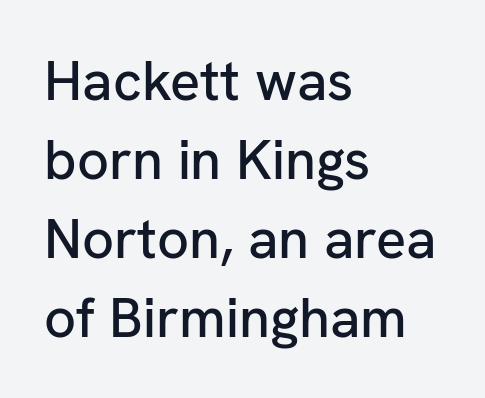
The image shows 56 px sans-serif type, upright; set left-aligned, normal line spacing (1.41x), normal letter spacing, not underlined; low stroke contrast and a medium x-height.
